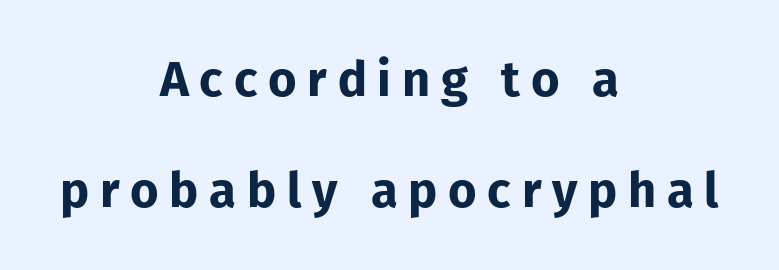
Q: Is the text bold? A: Yes.
Q: Is the text italic (slanted)? A: No, it is upright.
Q: Is the typeface a serif or a sans-serif typeface? A: Sans-serif.
Q: Is the text underlined? A: No.
Q: How is the paragraph aligned? A: Centered.
Q: Is the spacing between letters normal or unusually wide? A: Unusually wide.
Q: Is the spacing between lines tight, normal or loose? A: Loose.
Q: Width (condensed, normal, or wide)? A: Normal.
Q: Stroke contrast? A: Low.
Q: x-height? A: Medium.
Q: Monospaced? A: No.
